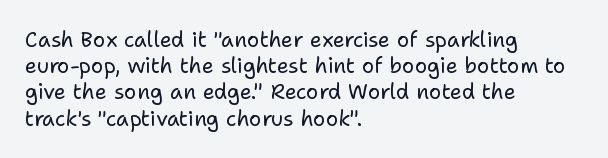
The image shows 21 px text type, upright; set left-aligned, normal line spacing (1.25x), normal letter spacing, not underlined.
